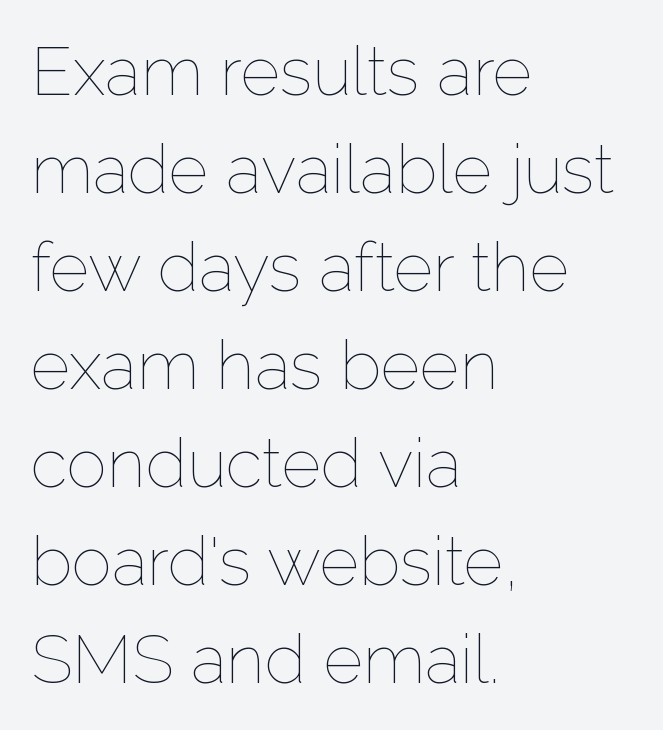
The space directly below the letters is spotless. Each word holds together tightly as a unit, with standard inter-letter gaps. The typesetter chose a ragged-right arrangement here. Heft: none added — not bold.
